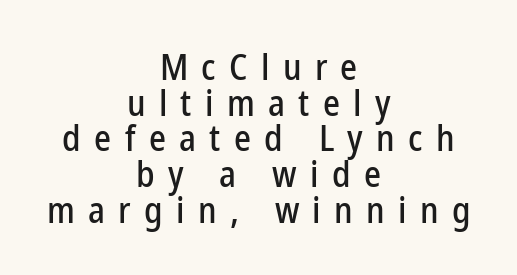
Q: Is the text italic (slanted)? A: No, it is upright.
Q: Is the typeface a serif or a sans-serif typeface? A: Sans-serif.
Q: Is the text underlined? A: No.
Q: How is the paragraph aligned? A: Centered.
Q: Is the spacing between letters normal or unusually wide? A: Unusually wide.
Q: Is the spacing between lines tight, normal or loose? A: Tight.
Q: Width (condensed, normal, or wide)? A: Condensed.
Q: Stroke contrast? A: Low.
Q: x-height? A: Medium.
Q: Monospaced? A: No.
